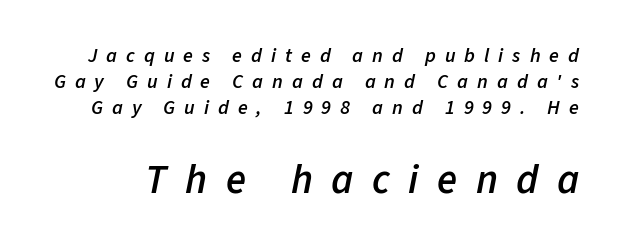
{"italic": "yes", "lean": "right", "slant_degrees": 11, "bold": "semi", "weight": "semibold", "width": "normal", "stroke_contrast": "low", "x_height": "medium", "monospaced": "no", "underline": "no", "line_spacing": "normal", "line_spacing_ratio": 1.29, "letter_spacing": "wide", "letter_spacing_em": 0.45, "larger_block": "second", "size_ratio": 2.05, "glyph_px": 41}
